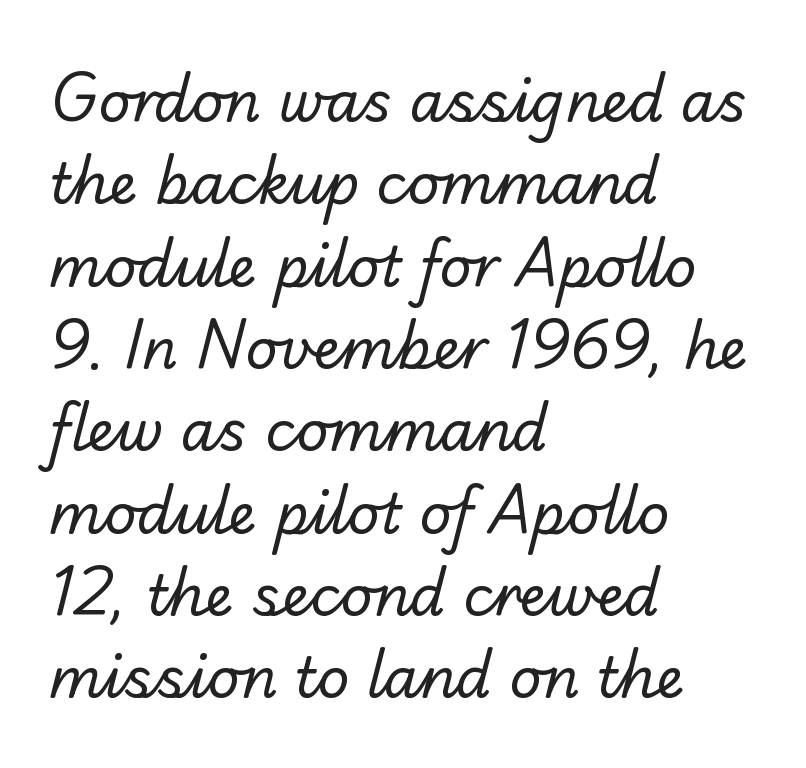
{"serif": "no", "bold": "no", "weight": "regular", "width": "normal", "stroke_contrast": "low", "x_height": "small", "monospaced": "no", "underline": "no", "align": "left", "line_spacing": "normal", "line_spacing_ratio": 1.47, "letter_spacing": "normal", "letter_spacing_em": 0.0, "glyph_px": 56}
